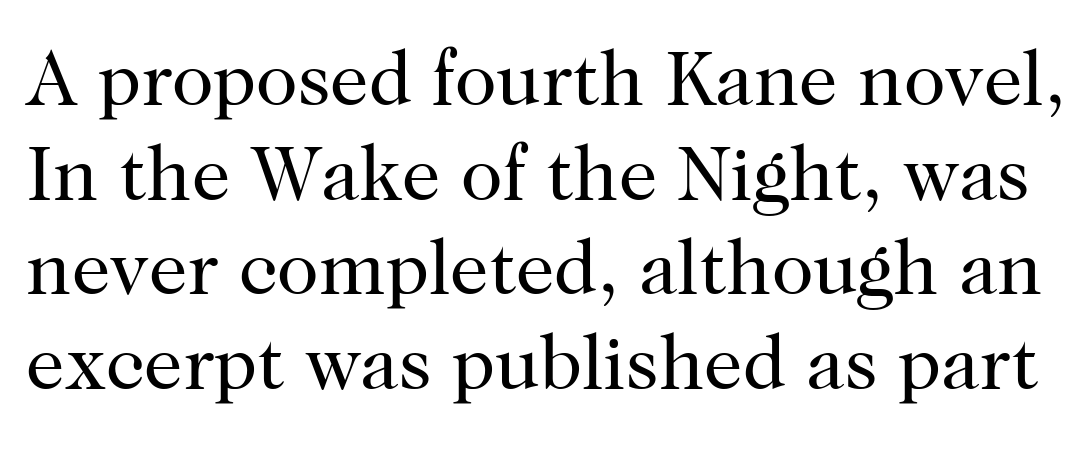
Q: Is the text bold? A: No.
Q: Is the text italic (slanted)? A: No, it is upright.
Q: Is the typeface a serif or a sans-serif typeface? A: Serif.
Q: Is the text underlined? A: No.
Q: Is the spacing between letters normal or unusually wide? A: Normal.
Q: Width (condensed, normal, or wide)? A: Normal.
Q: Stroke contrast? A: High.
Q: x-height? A: Medium.
Q: Monospaced? A: No.
